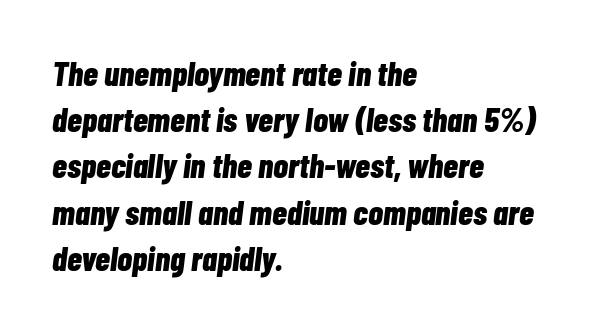
The image shows 34 px bold, condensed type, italic (leaning right); set left-aligned, normal line spacing (1.36x), normal letter spacing, not underlined; low stroke contrast and a medium x-height.
